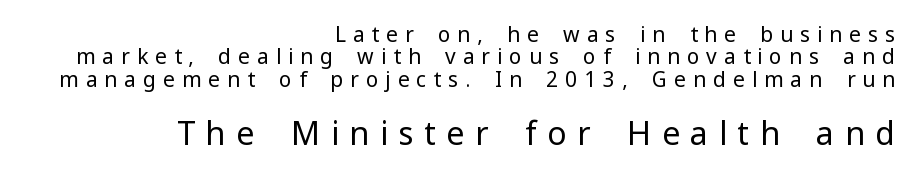
Which of the two is more prominent by size? The second, at the bottom. Rows of type sit shoulder to shoulder in the vertical direction. These lines stack with their right ends in a neat column. What stands out about the letter spacing? Its width — letters are far apart. A quiet, ordinary-to-light weight characterises the typeface. The letters stand straight up with perfectly vertical stems.
